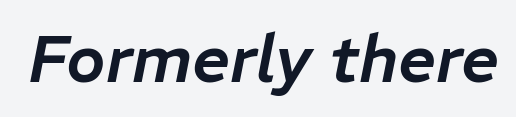
The letters advance in unequal steps, a hallmark of proportional type. The passage shown has conventional tracking throughout. Any mark beneath the type? The region is blank. The face used here has a pronounced slope to its letters.
